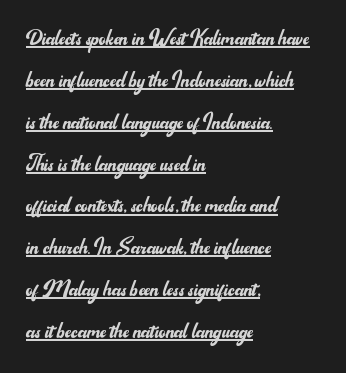
Q: Is the text bold? A: No.
Q: Is the text italic (slanted)? A: Yes.
Q: Is the text underlined? A: Yes.
Q: How is the paragraph aligned? A: Left-aligned.
Q: Is the spacing between letters normal or unusually wide? A: Normal.
Q: Is the spacing between lines tight, normal or loose? A: Normal.
